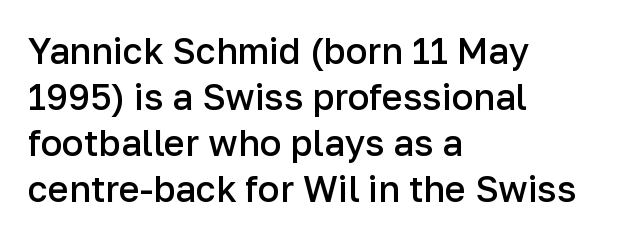
The image shows 36 px semibold sans-serif type, upright; set left-aligned, normal line spacing (1.28x), normal letter spacing, not underlined; low stroke contrast and a medium x-height.
